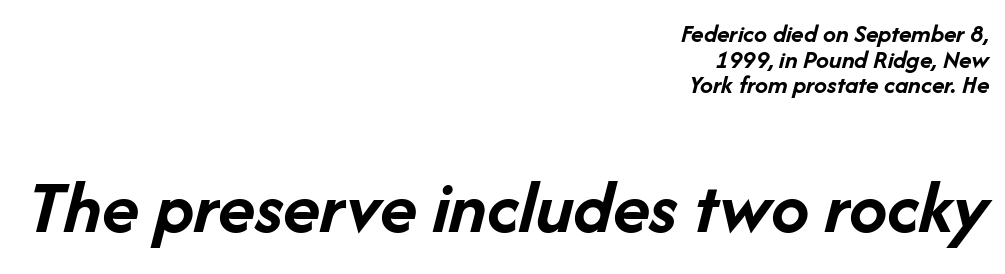
The image shows 77 px semibold type, italic (leaning right); set right-aligned, tight line spacing (0.99x), normal letter spacing, not underlined; the second (bottom) block is 2.96x larger; low stroke contrast and a medium x-height.
